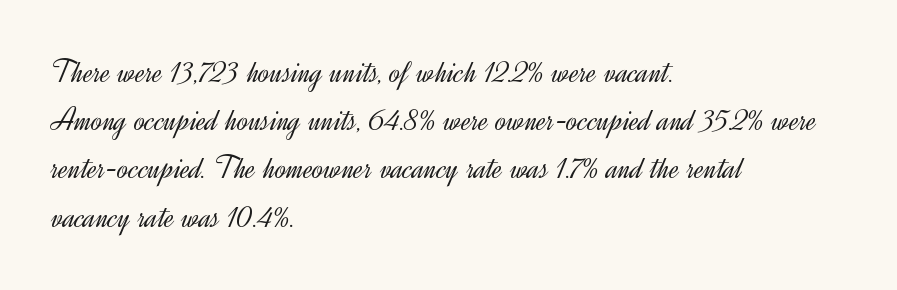
{"serif": "no", "bold": "no", "weight": "light", "width": "normal", "x_height": "small", "monospaced": "no", "underline": "no", "align": "left", "line_spacing": "normal", "line_spacing_ratio": 1.46, "letter_spacing": "normal", "letter_spacing_em": 0.0, "glyph_px": 33}
